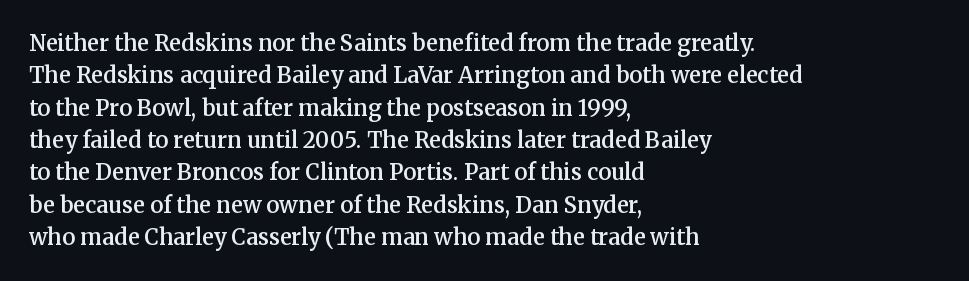
Q: Is the text bold? A: Semi-bold.
Q: Is the text italic (slanted)? A: No, it is upright.
Q: Is the text underlined? A: No.
Q: How is the paragraph aligned? A: Left-aligned.
Q: Is the spacing between letters normal or unusually wide? A: Normal.
Q: Is the spacing between lines tight, normal or loose? A: Normal.
